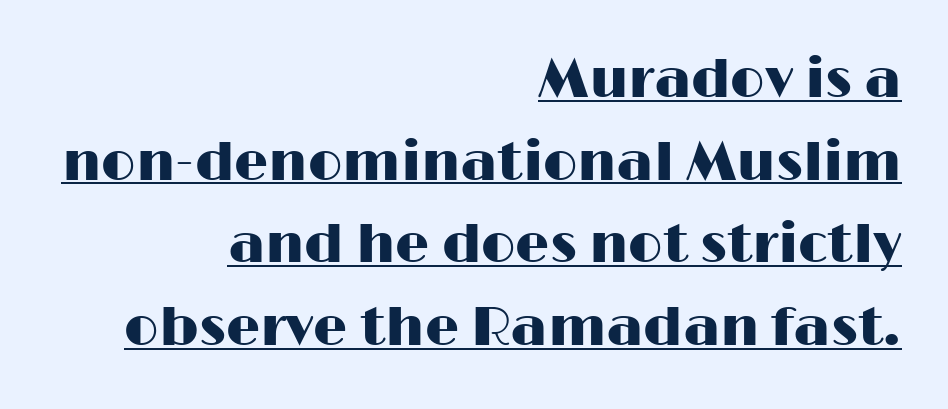
{"serif": "no", "italic": "no", "width": "wide", "stroke_contrast": "high", "x_height": "medium", "monospaced": "no", "underline": "yes", "align": "right", "line_spacing": "normal", "line_spacing_ratio": 1.53, "letter_spacing": "normal", "letter_spacing_em": 0.0, "glyph_px": 54}
